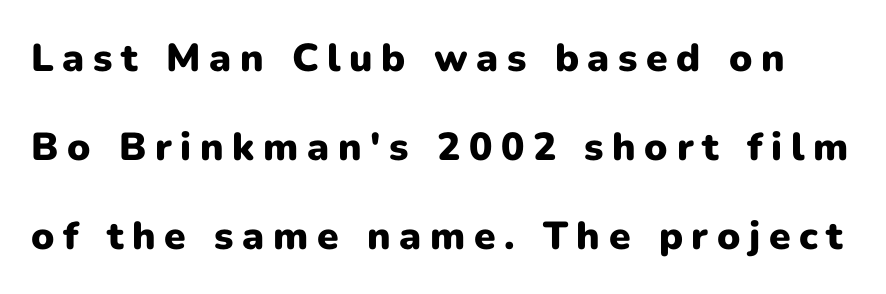
Q: Is the text bold? A: Yes.
Q: Is the text italic (slanted)? A: No, it is upright.
Q: Is the typeface a serif or a sans-serif typeface? A: Sans-serif.
Q: Is the text underlined? A: No.
Q: Is the spacing between letters normal or unusually wide? A: Unusually wide.
Q: Is the spacing between lines tight, normal or loose? A: Loose.
Q: Width (condensed, normal, or wide)? A: Normal.
Q: Stroke contrast? A: Low.
Q: x-height? A: Medium.
Q: Monospaced? A: No.
